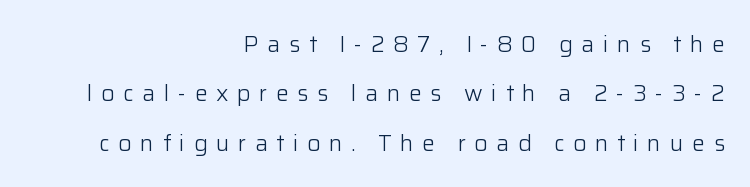
{"italic": "no", "bold": "no", "underline": "no", "align": "right", "line_spacing": "loose", "line_spacing_ratio": 2.15, "letter_spacing": "wide", "letter_spacing_em": 0.37, "glyph_px": 23}
